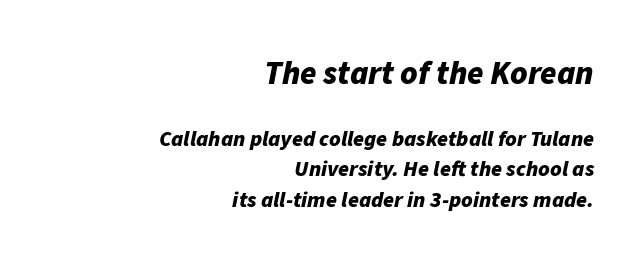
Q: Is the text bold? A: Yes.
Q: Is the text italic (slanted)? A: Yes, it leans right by about 11 degrees.
Q: Is the text underlined? A: No.
Q: How is the paragraph aligned? A: Right-aligned.
Q: Is the spacing between letters normal or unusually wide? A: Normal.
Q: Is the spacing between lines tight, normal or loose? A: Normal.
Q: Which block of text is set in a larger size, the first (top) or the second (bottom)? A: The first (top) one.
Q: Width (condensed, normal, or wide)? A: Normal.
Q: Stroke contrast? A: Low.
Q: x-height? A: Medium.
Q: Monospaced? A: No.
